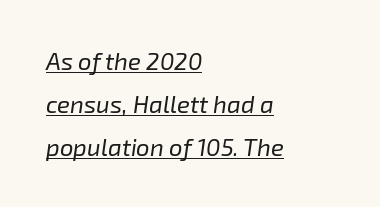
Q: Is the text bold? A: No.
Q: Is the text italic (slanted)? A: Yes, it leans right by about 8 degrees.
Q: Is the text underlined? A: Yes.
Q: How is the paragraph aligned? A: Left-aligned.
Q: Is the spacing between letters normal or unusually wide? A: Normal.
